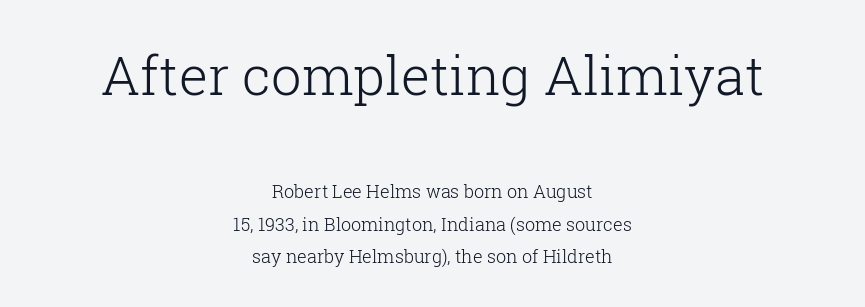
Q: Is the text bold? A: No.
Q: Is the text italic (slanted)? A: No, it is upright.
Q: Is the typeface a serif or a sans-serif typeface? A: Serif.
Q: Is the text underlined? A: No.
Q: How is the paragraph aligned? A: Centered.
Q: Is the spacing between letters normal or unusually wide? A: Normal.
Q: Which block of text is set in a larger size, the first (top) or the second (bottom)? A: The first (top) one.
Q: Width (condensed, normal, or wide)? A: Normal.
Q: Stroke contrast? A: Low.
Q: x-height? A: Medium.
Q: Monospaced? A: No.
